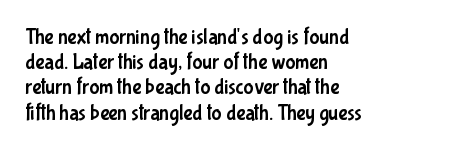
Q: Is the text italic (slanted)? A: No, it is upright.
Q: Is the text underlined? A: No.
Q: How is the paragraph aligned? A: Left-aligned.
Q: Is the spacing between letters normal or unusually wide? A: Normal.
